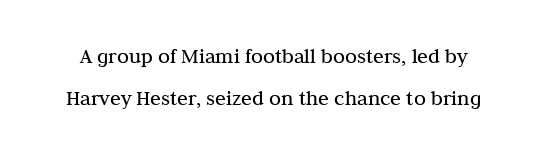
The image shows 22 px text type, upright; set loose line spacing (1.91x), normal letter spacing, not underlined.
